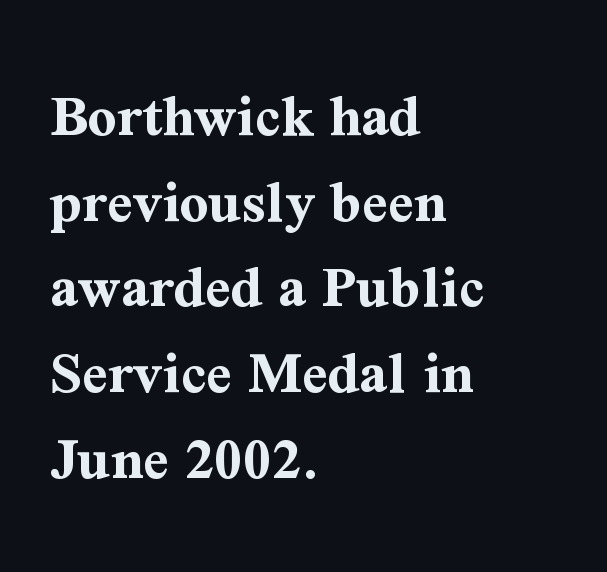
The image shows 63 px bold serif type, upright; set left-aligned, normal line spacing (1.36x), normal letter spacing, not underlined; medium stroke contrast and a medium x-height.
